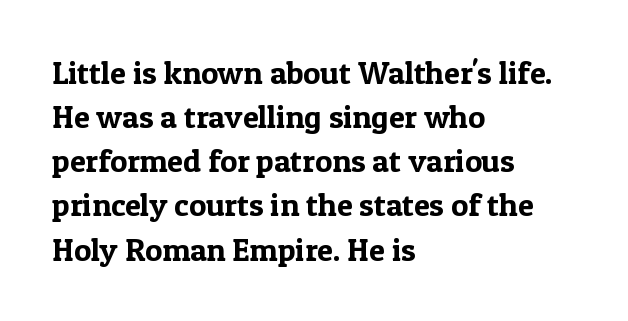
The image shows 32 px serif type, upright; set left-aligned, normal line spacing (1.38x), normal letter spacing, not underlined; a medium x-height.
